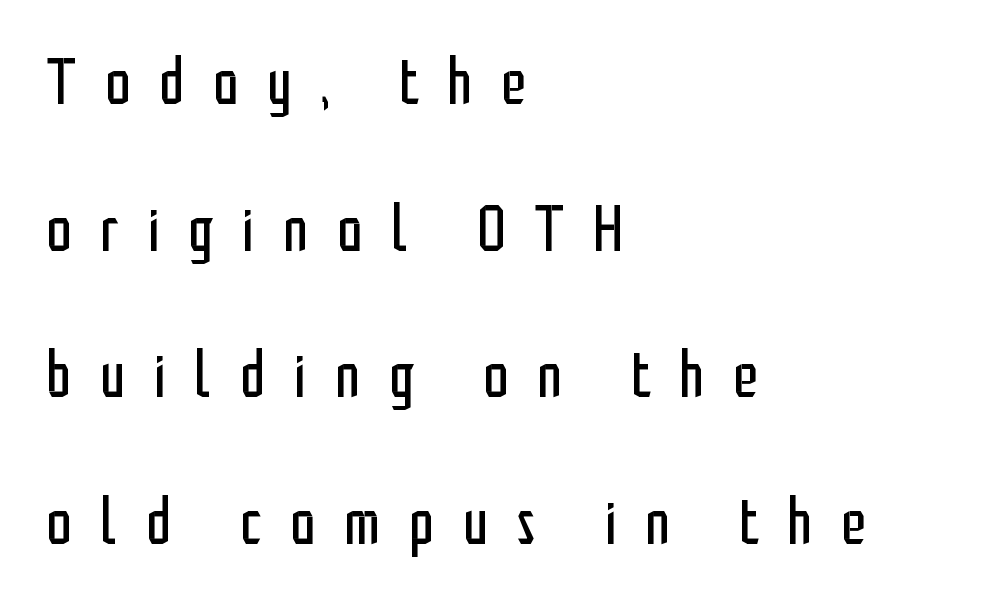
{"serif": "no", "italic": "no", "bold": "no", "weight": "regular", "width": "condensed", "stroke_contrast": "low", "x_height": "medium", "monospaced": "no", "underline": "no", "align": "left", "line_spacing": "loose", "line_spacing_ratio": 2.29, "letter_spacing": "wide", "letter_spacing_em": 0.45, "glyph_px": 64}
